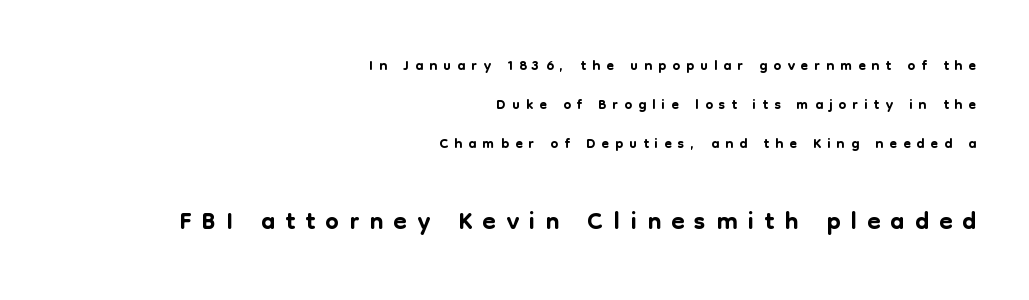
{"serif": "no", "italic": "no", "width": "normal", "stroke_contrast": "low", "x_height": "medium", "monospaced": "no", "underline": "no", "align": "right", "line_spacing_ratio": 1.78, "letter_spacing": "wide", "letter_spacing_em": 0.27, "larger_block": "second", "size_ratio": 1.73, "glyph_px": 38}
